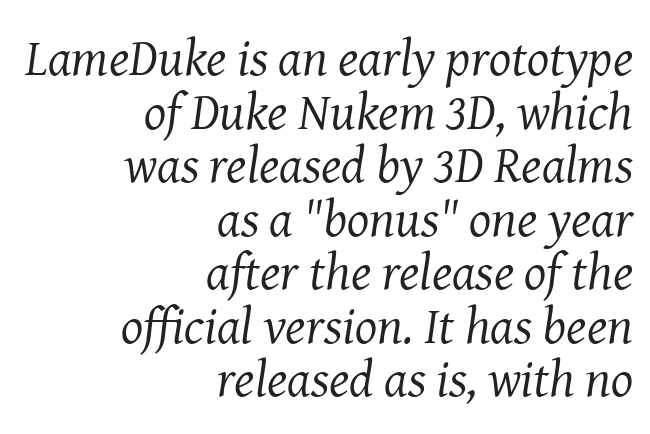
The image shows 52 px regular-weight serif type, italic (leaning right); set right-aligned, tight line spacing (1.03x), normal letter spacing, not underlined; medium stroke contrast and a medium x-height.
